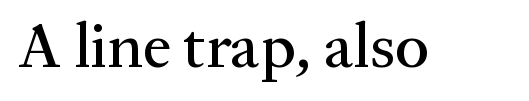
A typesetter would mark this as roman, not italic. Students, note that the glyphs here touch the page at normal intervals. The passage shown is typed in a proportional face where columns would drift. The space directly below the letters is spotless. I'd call this a serif setting — the letters wear small feet.
